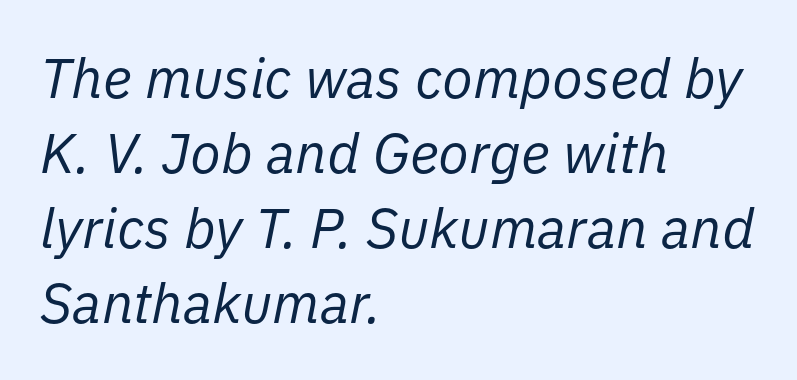
Alignment: flush left. What stands out about the letter spacing? Nothing — it is the standard amount. Proportional: the letters do not fall into vertical columns. Plain, unruled lines of type. The weight tops out at a normal text grade. A typesetter would call this leading conventional body-copy spacing.
